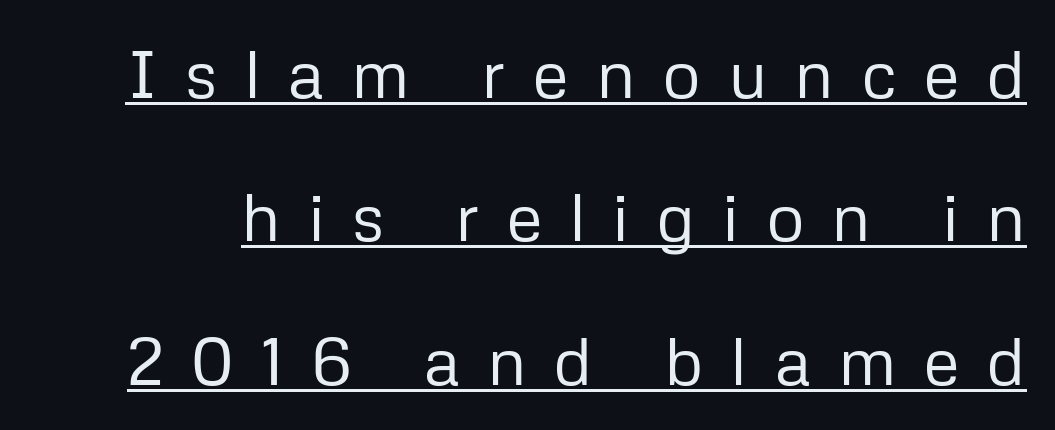
The string is rendered with underlining switched on. Italic: no, the glyphs are upright roman. Letter spacing: wide. You could not count columns in this text — the font is proportionally spaced. Weight: not bold — regular or lighter.
